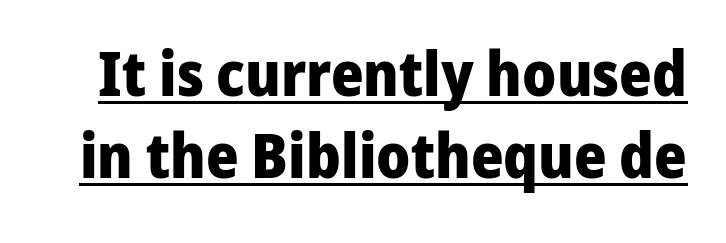
Is this a fixed-width face? No — the glyphs have proportional, varying widths. Honestly, the row spacing looks completely unremarkable. Does extra space separate the letters? No, they use regular spacing. This is the regular roman posture of the typeface. I'd describe the lettering as bold — thick and assertive. Is this a sans? Yes — the strokes have no serifs.
